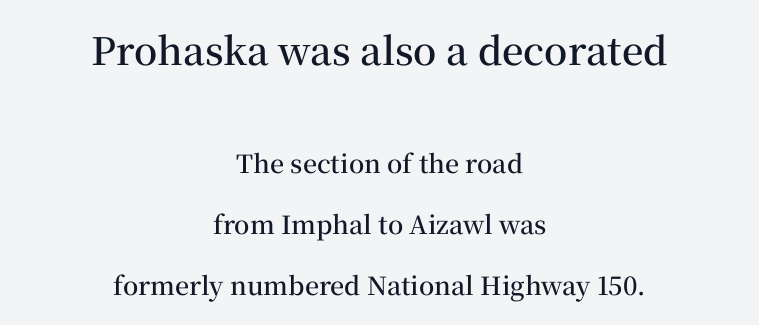
Q: Is the text bold? A: Semi-bold.
Q: Is the text italic (slanted)? A: No, it is upright.
Q: Is the typeface a serif or a sans-serif typeface? A: Serif.
Q: Is the text underlined? A: No.
Q: How is the paragraph aligned? A: Centered.
Q: Is the spacing between letters normal or unusually wide? A: Normal.
Q: Is the spacing between lines tight, normal or loose? A: Loose.
Q: Which block of text is set in a larger size, the first (top) or the second (bottom)? A: The first (top) one.
Q: Width (condensed, normal, or wide)? A: Normal.
Q: Stroke contrast? A: Medium.
Q: x-height? A: Medium.
Q: Monospaced? A: No.
